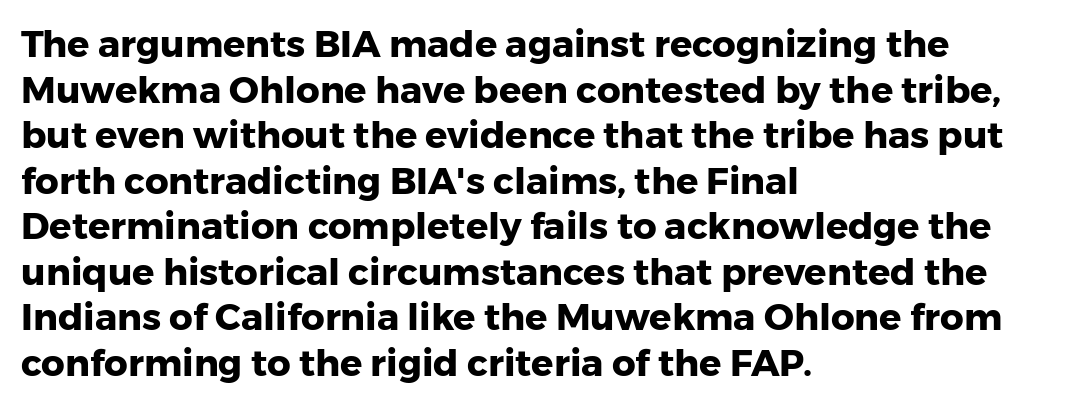
{"serif": "no", "italic": "no", "bold": "yes", "weight": "heavy", "width": "normal", "stroke_contrast": "low", "x_height": "medium", "monospaced": "no", "underline": "no", "align": "left", "line_spacing_ratio": 1.23, "letter_spacing": "normal", "letter_spacing_em": 0.0, "glyph_px": 37}
